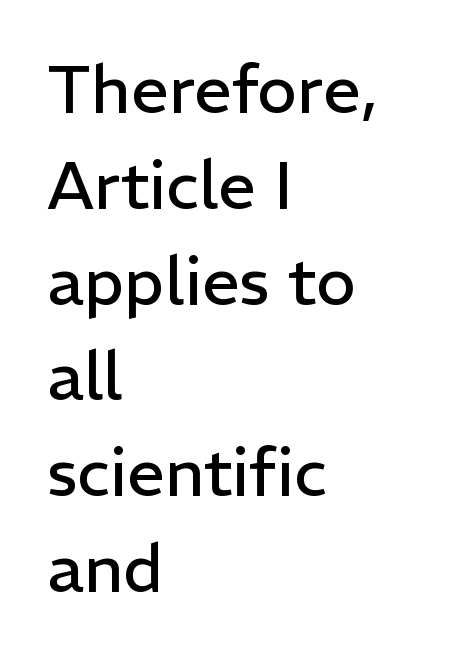
Horizontal bands of white between lines are of average thickness. Is this a fixed-width face? No — the glyphs have proportional, varying widths. Compared with a centered layout, this one pins lines to the left instead. Font category for this specimen: sans-serif. Weight class: somewhere from thin through regular. Every stem runs plumb, perpendicular to the baseline.
